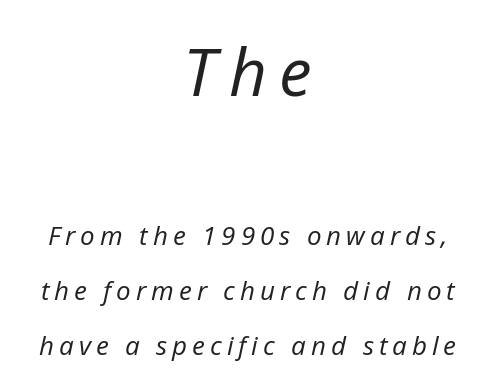
This block would shrink considerably if given ordinary leading; it's expanded now. The passage shown begins with its larger block and ends with its smaller one. Any mark beneath the type? The region is blank. The whitespace from short lines is split evenly between both sides.
